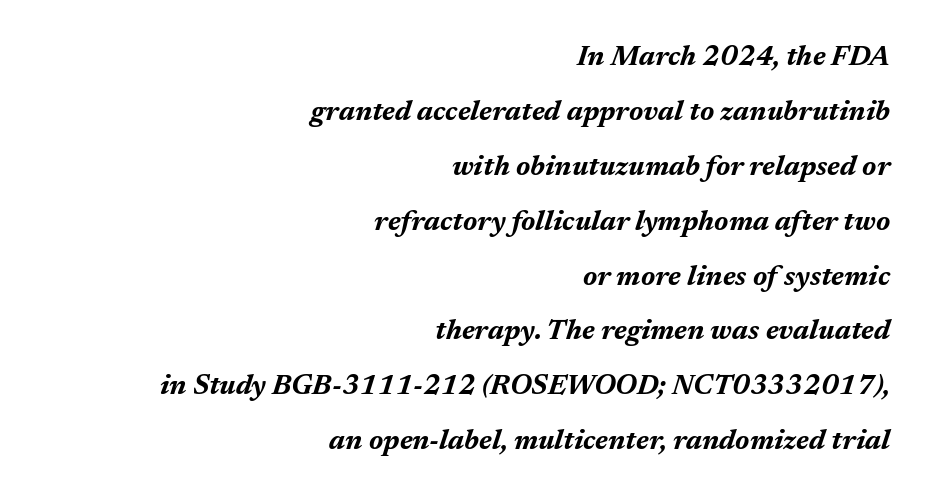
{"italic": "yes", "lean": "right", "slant_degrees": 17, "bold": "yes", "weight": "bold", "width": "normal", "stroke_contrast": "medium", "x_height": "medium", "monospaced": "no", "underline": "no", "align": "right", "line_spacing": "loose", "line_spacing_ratio": 1.96, "letter_spacing": "normal", "letter_spacing_em": 0.0, "glyph_px": 28}
